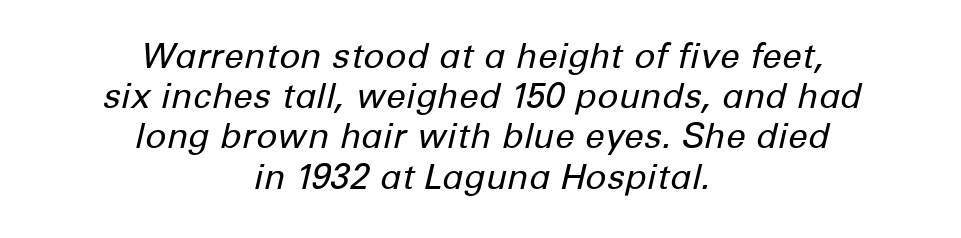
The image shows 35 px regular-weight type, italic (leaning right); set centered, tight line spacing (1.15x), normal letter spacing, not underlined; low stroke contrast and a medium x-height.
